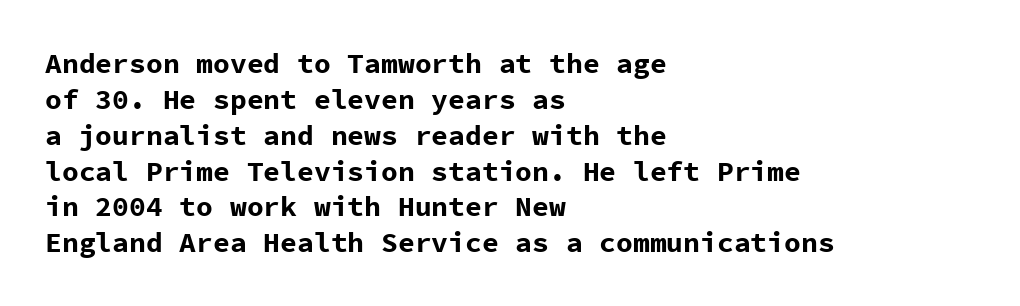
Bold? Absolutely — the strokes are thick and heavy. A bare baseline throughout the passage. Tall strokes in this sample are plumb rather than angled. Glyph-to-glyph distance matches everyday printed text.
